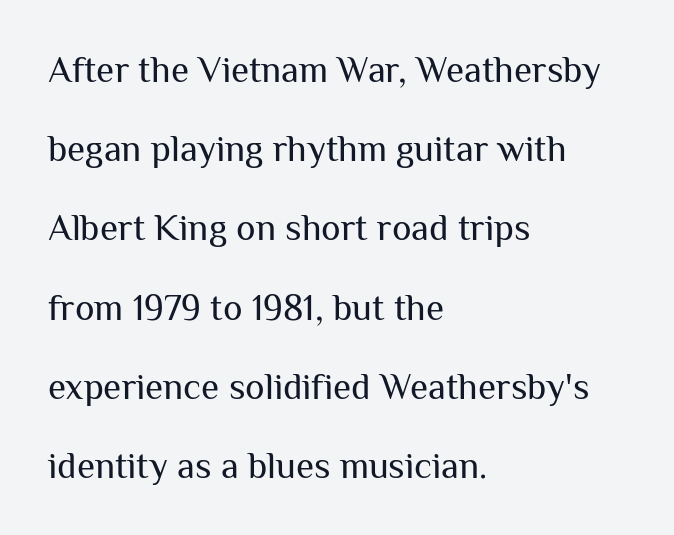
The image shows 37 px regular-weight sans-serif type, upright; set left-aligned, loose line spacing (2.14x), normal letter spacing, not underlined; medium stroke contrast and a medium x-height.
